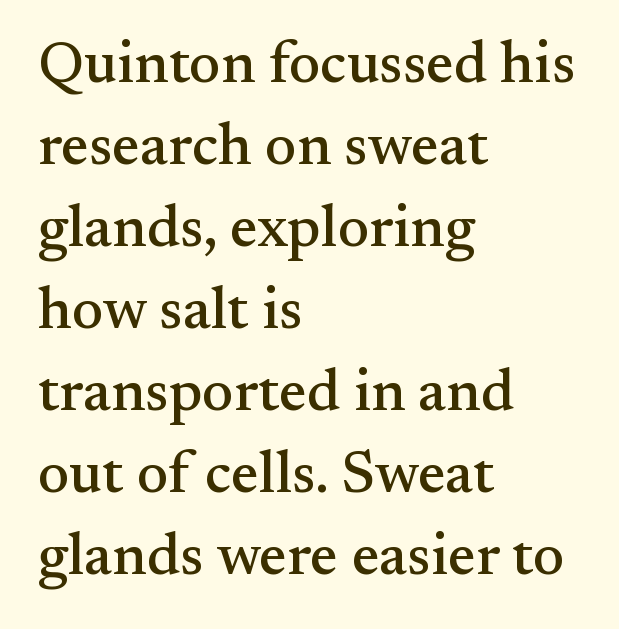
Q: Is the text italic (slanted)? A: No, it is upright.
Q: Is the typeface a serif or a sans-serif typeface? A: Serif.
Q: Is the text underlined? A: No.
Q: How is the paragraph aligned? A: Left-aligned.
Q: Is the spacing between letters normal or unusually wide? A: Normal.
Q: Is the spacing between lines tight, normal or loose? A: Normal.
Q: Width (condensed, normal, or wide)? A: Normal.
Q: Stroke contrast? A: Medium.
Q: x-height? A: Small.
Q: Monospaced? A: No.
